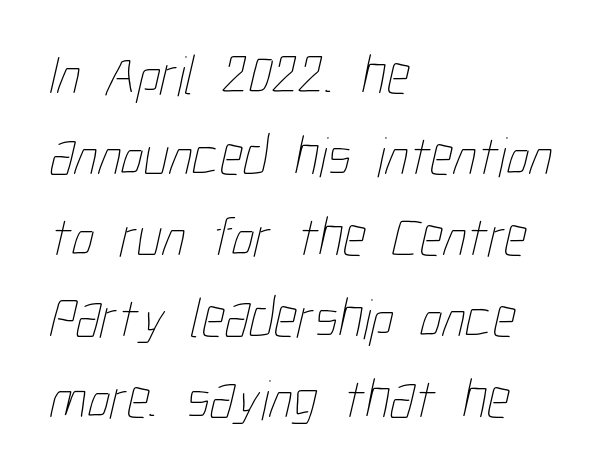
Each word holds together tightly as a unit, with standard inter-letter gaps. Where is the straight margin? On the left. One glance says typical: line gaps are just what's usual. Check the space under the baseline: it is left empty. Unbolded letterforms with no extra heft.
